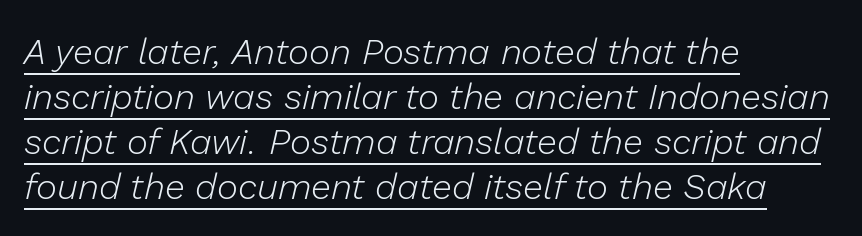
Q: Is the text bold? A: No.
Q: Is the text italic (slanted)? A: Yes, it leans right by about 13 degrees.
Q: Is the text underlined? A: Yes.
Q: How is the paragraph aligned? A: Left-aligned.
Q: Is the spacing between letters normal or unusually wide? A: Normal.
Q: Is the spacing between lines tight, normal or loose? A: Normal.
Q: Width (condensed, normal, or wide)? A: Normal.
Q: Stroke contrast? A: Low.
Q: x-height? A: Medium.
Q: Monospaced? A: No.
